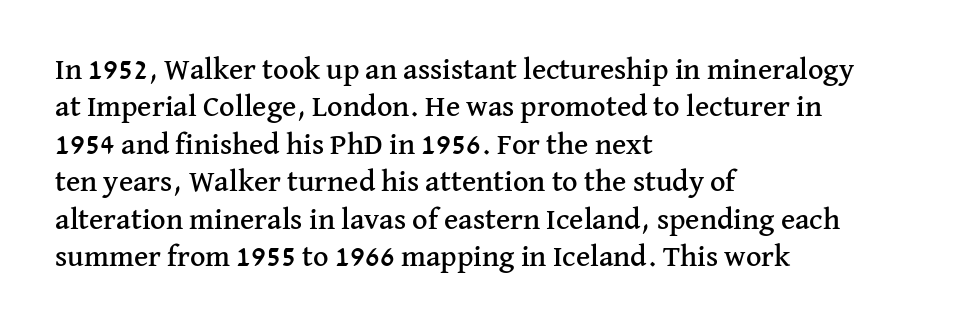
Q: Is the text italic (slanted)? A: No, it is upright.
Q: Is the typeface a serif or a sans-serif typeface? A: Serif.
Q: Is the text underlined? A: No.
Q: How is the paragraph aligned? A: Left-aligned.
Q: Is the spacing between letters normal or unusually wide? A: Normal.
Q: Is the spacing between lines tight, normal or loose? A: Normal.
Q: Width (condensed, normal, or wide)? A: Normal.
Q: Stroke contrast? A: Medium.
Q: x-height? A: Medium.
Q: Monospaced? A: No.
